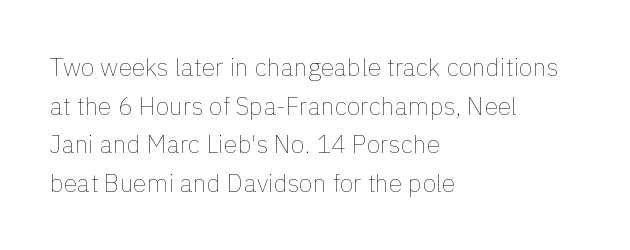
The image shows 25 px text type, upright; set left-aligned, normal line spacing (1.55x), normal letter spacing, not underlined.
